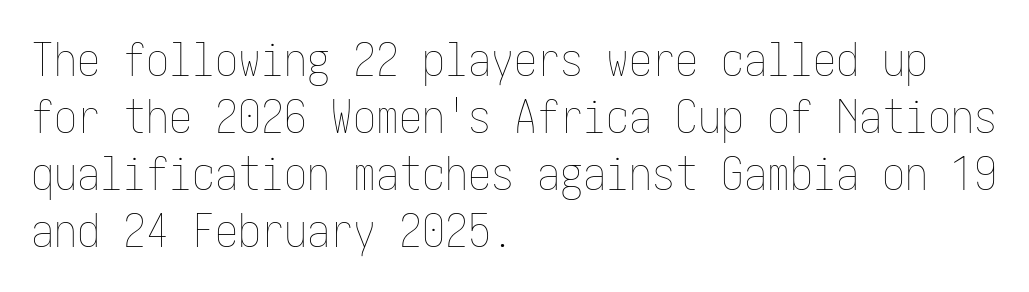
Reading down the block, your eye returns to a fixed left position each line. Weight: regular or lighter. Here the glyphs are tracked normally, forming tight word shapes. The baseline area is clear. The type sits square on the baseline with zero lean.
